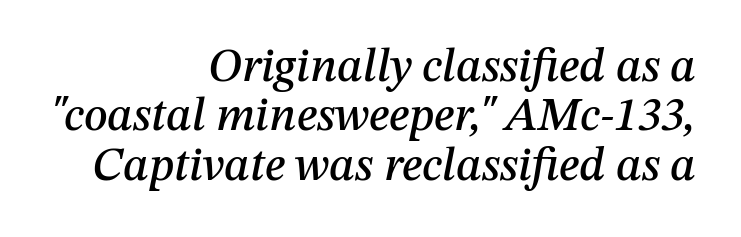
The image shows 47 px text type, italic (leaning right); set right-aligned, tight line spacing (1.05x), normal letter spacing, not underlined; medium stroke contrast and a medium x-height.
